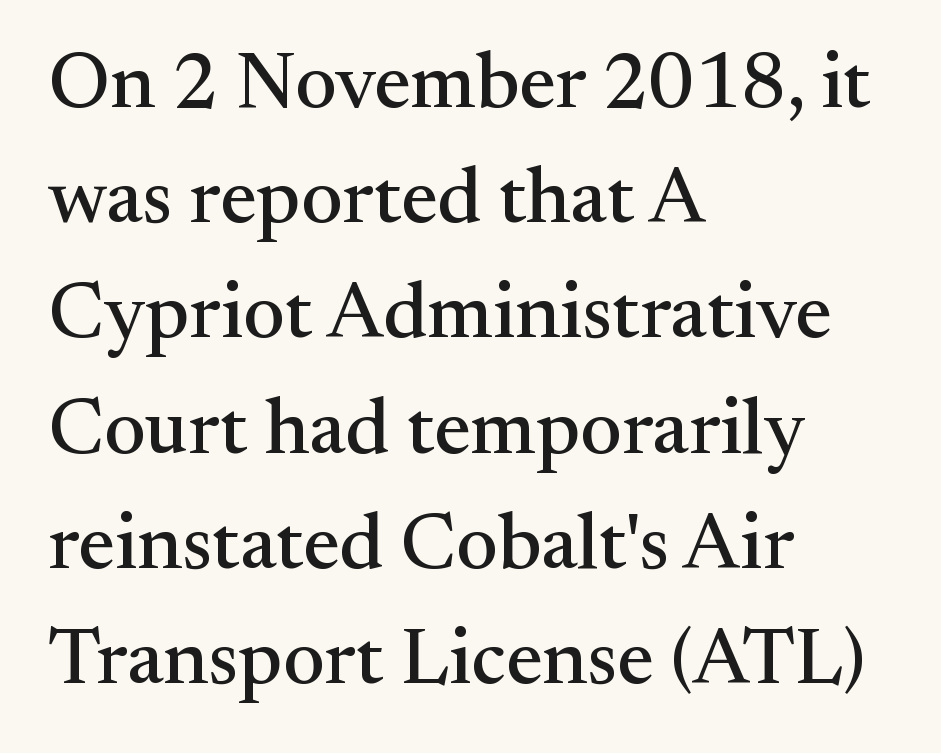
Q: Is the text italic (slanted)? A: No, it is upright.
Q: Is the typeface a serif or a sans-serif typeface? A: Serif.
Q: Is the text underlined? A: No.
Q: How is the paragraph aligned? A: Left-aligned.
Q: Is the spacing between letters normal or unusually wide? A: Normal.
Q: Is the spacing between lines tight, normal or loose? A: Normal.
Q: Width (condensed, normal, or wide)? A: Normal.
Q: Stroke contrast? A: Medium.
Q: x-height? A: Small.
Q: Monospaced? A: No.
